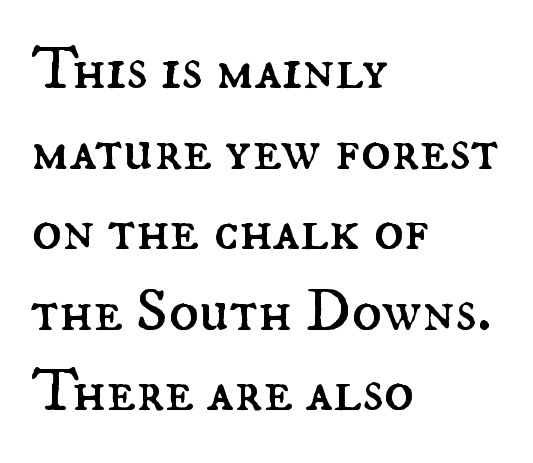
Q: Is the text bold? A: No.
Q: Is the text italic (slanted)? A: No, it is upright.
Q: Is the text underlined? A: No.
Q: How is the paragraph aligned? A: Left-aligned.
Q: Is the spacing between letters normal or unusually wide? A: Normal.
Q: Is the spacing between lines tight, normal or loose? A: Normal.
Q: Width (condensed, normal, or wide)? A: Normal.
Q: Stroke contrast? A: Medium.
Q: x-height? A: Small.
Q: Monospaced? A: No.
